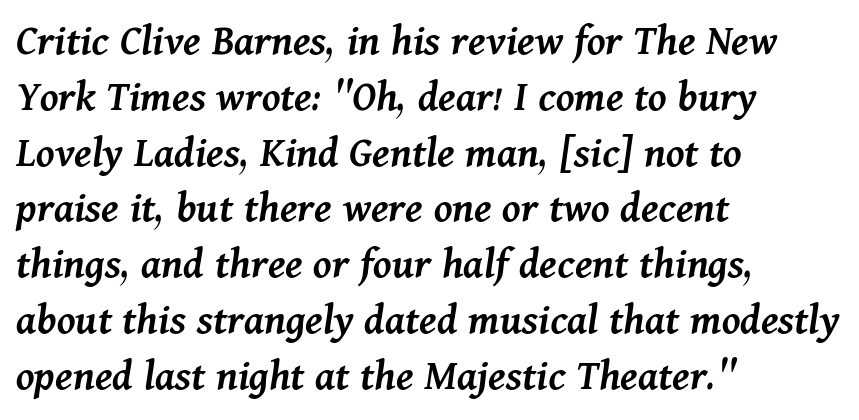
Each letter keeps its own natural width here, so spacing adapts to shape. In terms of letterspacing, this is plain default setting. The paragraph shown leans on its left margin. Emphasis by weight is partial: semibold. The lettering tilts uniformly, giving the passage an italic look.
